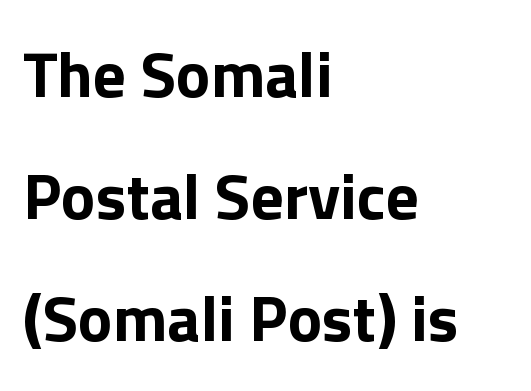
Q: Is the text bold? A: Yes.
Q: Is the text italic (slanted)? A: No, it is upright.
Q: Is the typeface a serif or a sans-serif typeface? A: Sans-serif.
Q: Is the text underlined? A: No.
Q: How is the paragraph aligned? A: Left-aligned.
Q: Is the spacing between letters normal or unusually wide? A: Normal.
Q: Width (condensed, normal, or wide)? A: Normal.
Q: x-height? A: Medium.
Q: Monospaced? A: No.
